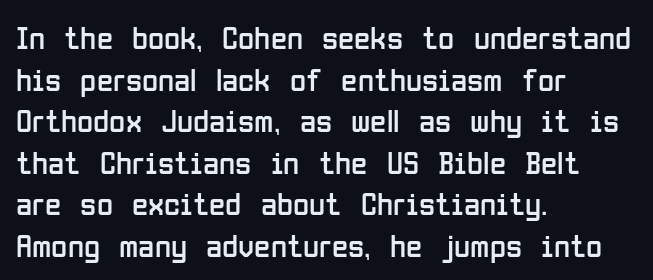
{"serif": "no", "italic": "no", "bold": "no", "weight": "regular", "width": "condensed", "stroke_contrast": "low", "x_height": "medium", "monospaced": "no", "underline": "no", "align": "left", "line_spacing": "normal", "line_spacing_ratio": 1.26, "letter_spacing": "normal", "letter_spacing_em": 0.0, "glyph_px": 33}
